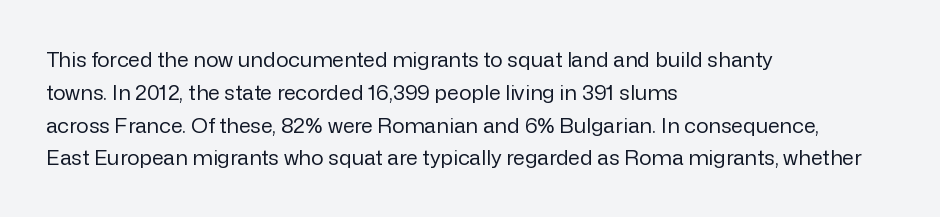
The image shows 21 px text type, upright; set left-aligned, normal line spacing (1.56x), normal letter spacing, not underlined.
